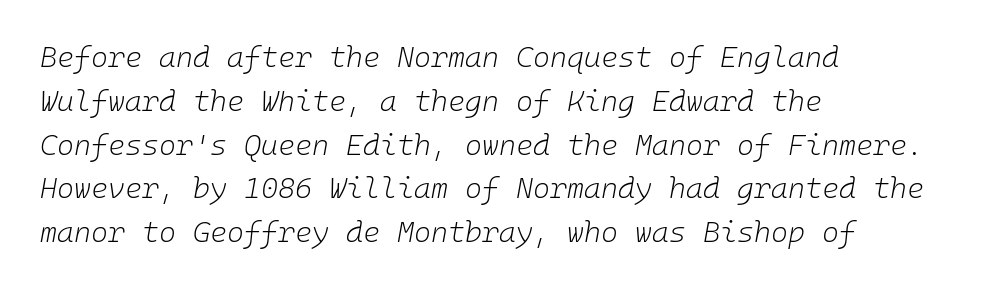
Q: Is the text bold? A: No.
Q: Is the text italic (slanted)? A: Yes, it leans right by about 10 degrees.
Q: Is the text underlined? A: No.
Q: How is the paragraph aligned? A: Left-aligned.
Q: Is the spacing between letters normal or unusually wide? A: Normal.
Q: Is the spacing between lines tight, normal or loose? A: Normal.
Q: Width (condensed, normal, or wide)? A: Normal.
Q: Stroke contrast? A: Low.
Q: x-height? A: Medium.
